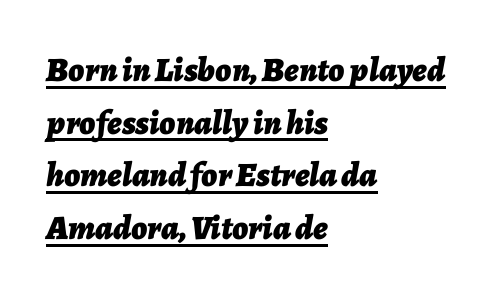
The image shows 34 px bold type, italic (leaning right); set left-aligned, normal line spacing (1.55x), normal letter spacing, underlined; low stroke contrast and a medium x-height.
